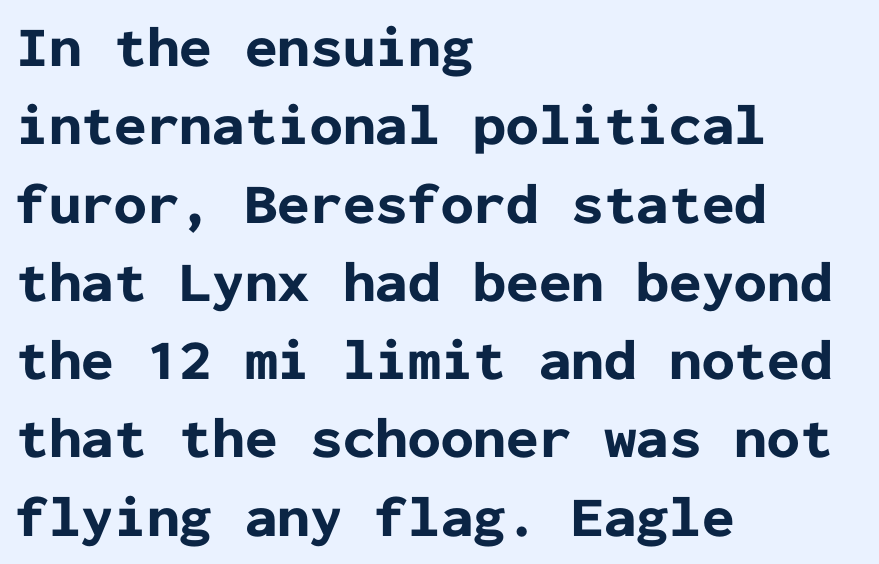
{"serif": "no", "italic": "no", "bold": "yes", "weight": "bold", "width": "normal", "stroke_contrast": "low", "x_height": "medium", "monospaced": "yes", "underline": "no", "align": "left", "line_spacing": "normal", "line_spacing_ratio": 1.35, "letter_spacing": "normal", "letter_spacing_em": 0.0, "glyph_px": 58}
